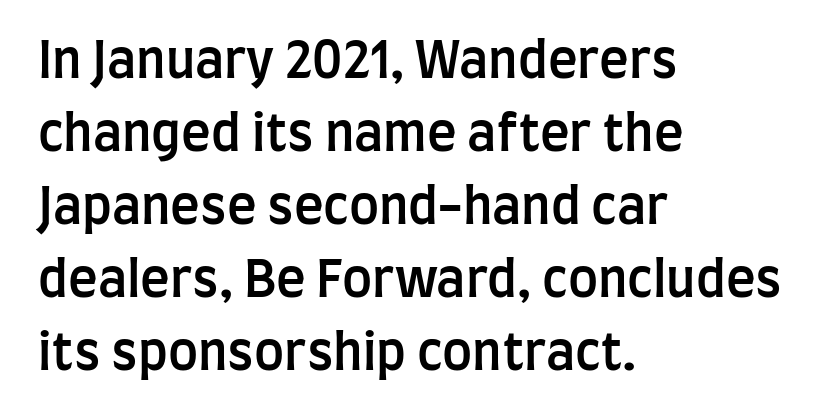
The image shows 50 px semibold, condensed sans-serif type, upright; set left-aligned, normal line spacing (1.46x), normal letter spacing, not underlined; low stroke contrast and a large x-height.
